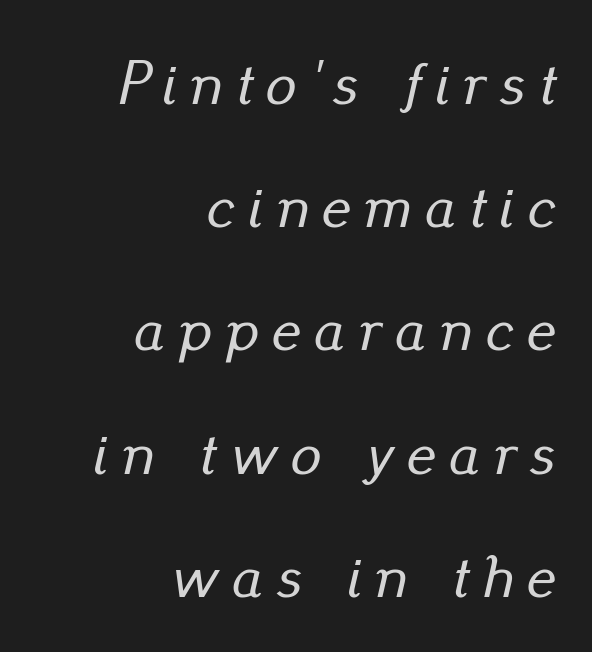
{"italic": "yes", "lean": "right", "slant_degrees": 13, "width": "normal", "stroke_contrast": "low", "x_height": "small", "monospaced": "no", "underline": "no", "align": "right", "line_spacing": "loose", "line_spacing_ratio": 2.02, "letter_spacing": "wide", "letter_spacing_em": 0.22, "glyph_px": 61}
